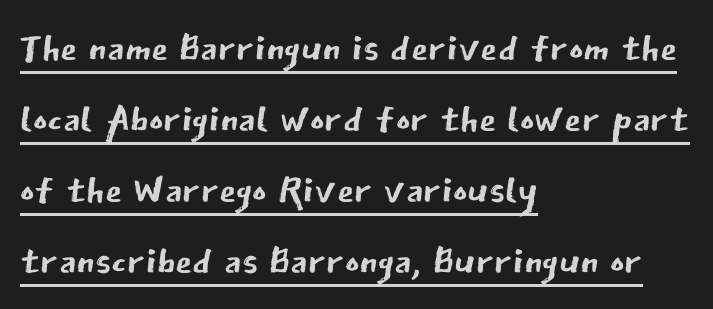
Q: Is the text bold? A: No.
Q: Is the text italic (slanted)? A: No, it is upright.
Q: Is the typeface a serif or a sans-serif typeface? A: Sans-serif.
Q: Is the text underlined? A: Yes.
Q: How is the paragraph aligned? A: Left-aligned.
Q: Is the spacing between letters normal or unusually wide? A: Normal.
Q: Is the spacing between lines tight, normal or loose? A: Normal.
Q: Width (condensed, normal, or wide)? A: Normal.
Q: Stroke contrast? A: Low.
Q: x-height? A: Medium.
Q: Monospaced? A: No.
